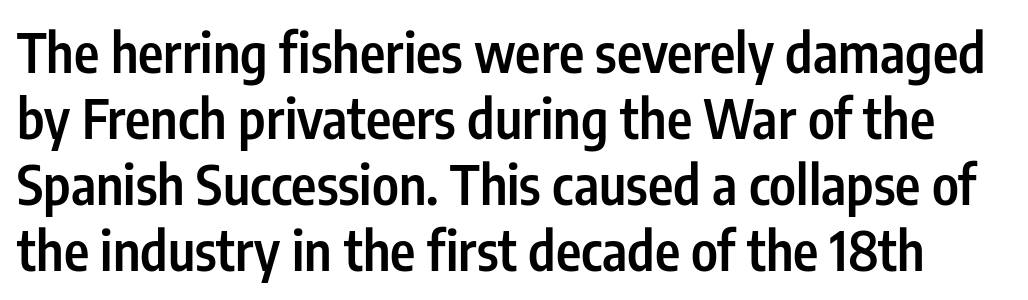
Is the type bold? Partly — it's a semibold, heavier than regular but not fully bold. You could not count columns in this text — the font is proportionally spaced. You could call the tracking neutral — neither tight nor loose. Grotesque or geometric, the face here clearly has no serifs. The typography opts for an upright posture over an oblique one. Underline: absent.
